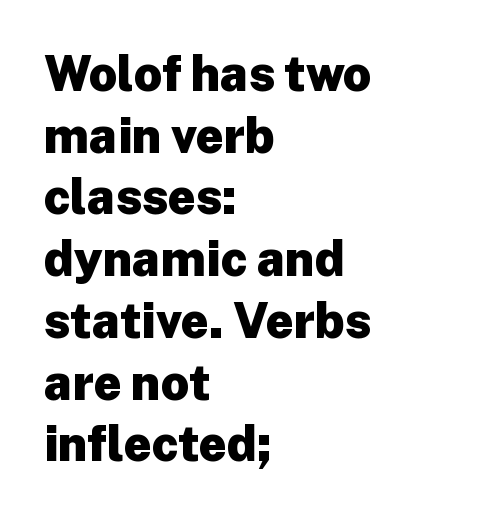
{"serif": "no", "italic": "no", "bold": "yes", "weight": "heavy", "width": "normal", "stroke_contrast": "low", "x_height": "medium", "monospaced": "no", "underline": "no", "align": "left", "line_spacing": "normal", "line_spacing_ratio": 1.26, "letter_spacing": "normal", "letter_spacing_em": 0.0, "glyph_px": 49}
